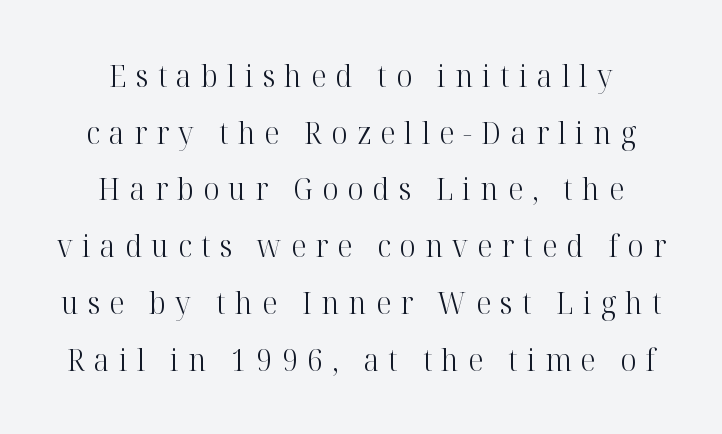
{"serif": "yes", "italic": "no", "bold": "no", "weight": "light", "width": "normal", "stroke_contrast": "high", "x_height": "medium", "monospaced": "no", "underline": "no", "line_spacing_ratio": 1.83, "letter_spacing": "wide", "letter_spacing_em": 0.3, "glyph_px": 31}
